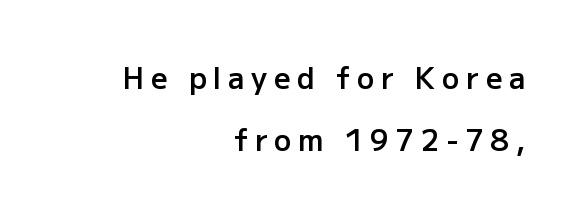
The string is rendered with underlining switched off. The strokes are fattened partway — semibold, not bold. The passage shown is typed in a proportional face where columns would drift. Does the leading feel generous? Absolutely, it's lavish. Compared with a flush-left layout, this one pins lines to the opposite, right side. Grotesque or geometric, the face here clearly has no serifs.
